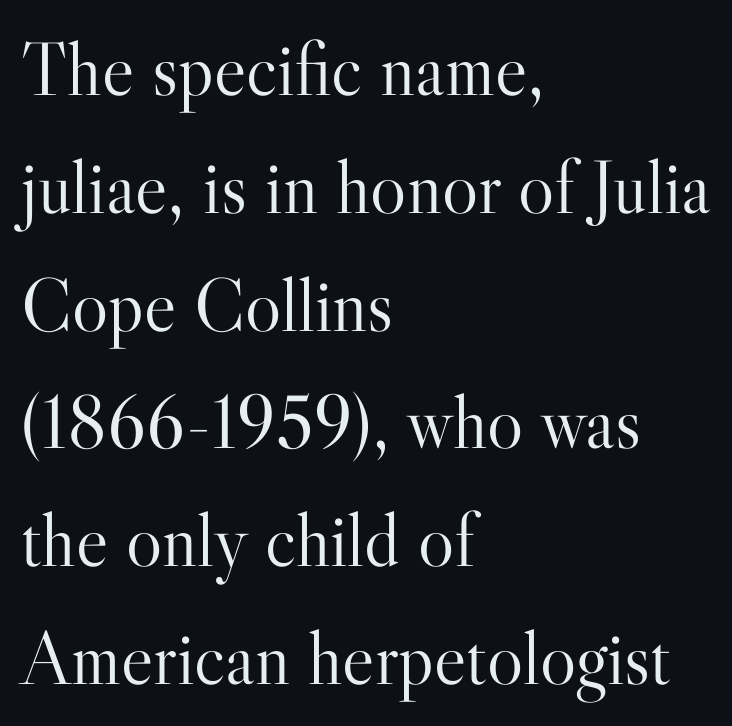
Q: Is the text bold? A: No.
Q: Is the text italic (slanted)? A: No, it is upright.
Q: Is the typeface a serif or a sans-serif typeface? A: Serif.
Q: Is the text underlined? A: No.
Q: How is the paragraph aligned? A: Left-aligned.
Q: Is the spacing between letters normal or unusually wide? A: Normal.
Q: Is the spacing between lines tight, normal or loose? A: Normal.
Q: Width (condensed, normal, or wide)? A: Normal.
Q: Stroke contrast? A: High.
Q: x-height? A: Small.
Q: Monospaced? A: No.
